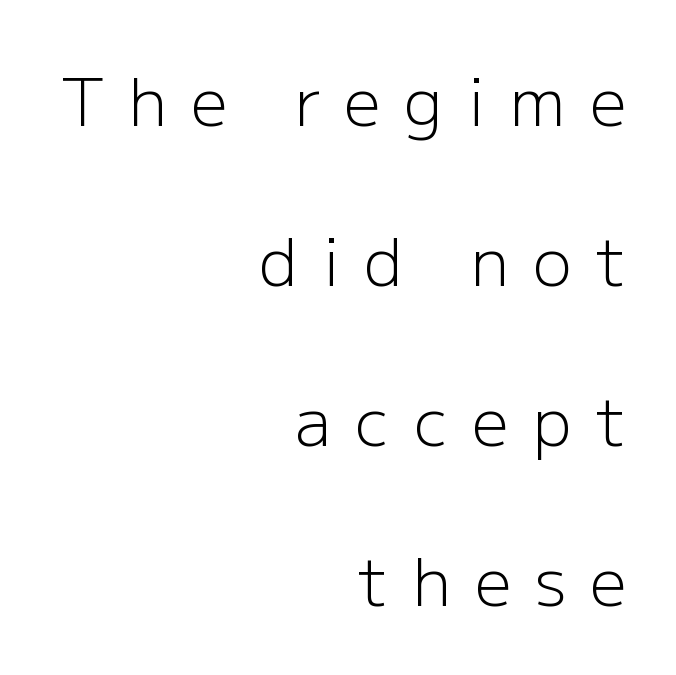
{"serif": "no", "italic": "no", "bold": "no", "weight": "light", "width": "normal", "stroke_contrast": "low", "x_height": "medium", "monospaced": "no", "underline": "no", "align": "right", "line_spacing": "loose", "line_spacing_ratio": 2.46, "letter_spacing": "wide", "letter_spacing_em": 0.37, "glyph_px": 65}
